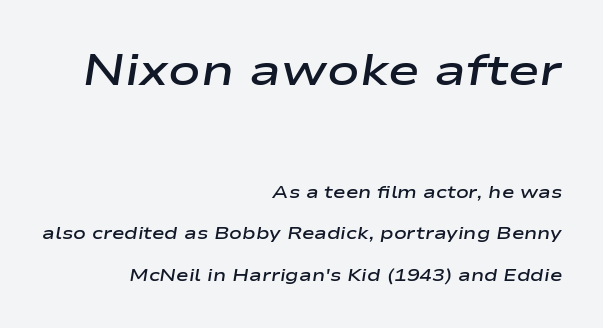
The image shows 43 px semibold, wide type, italic (leaning right); set right-aligned, loose line spacing (2.43x), normal letter spacing, not underlined; the first (top) block is 2.53x larger; low stroke contrast and a medium x-height.
